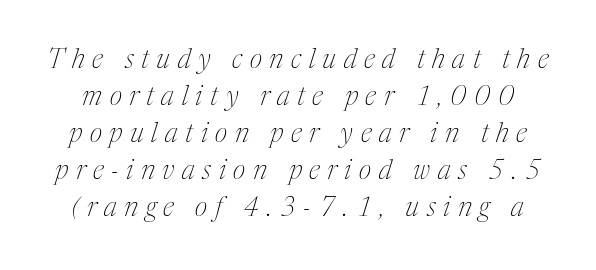
{"italic": "yes", "lean": "right", "slant_degrees": 17, "bold": "no", "underline": "no", "line_spacing": "normal", "line_spacing_ratio": 1.37, "letter_spacing": "wide", "letter_spacing_em": 0.28, "glyph_px": 27}
